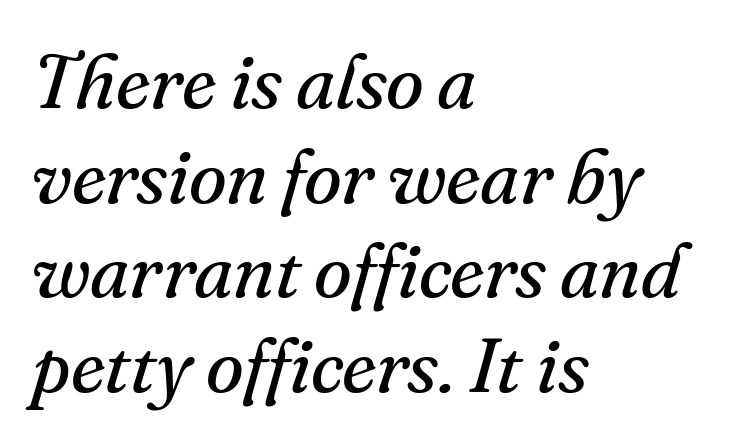
{"serif": "yes", "italic": "yes", "lean": "right", "slant_degrees": 16, "bold": "no", "weight": "regular", "width": "normal", "stroke_contrast": "medium", "x_height": "small", "monospaced": "no", "underline": "no", "align": "left", "line_spacing_ratio": 1.23, "letter_spacing": "normal", "letter_spacing_em": 0.0, "glyph_px": 77}
